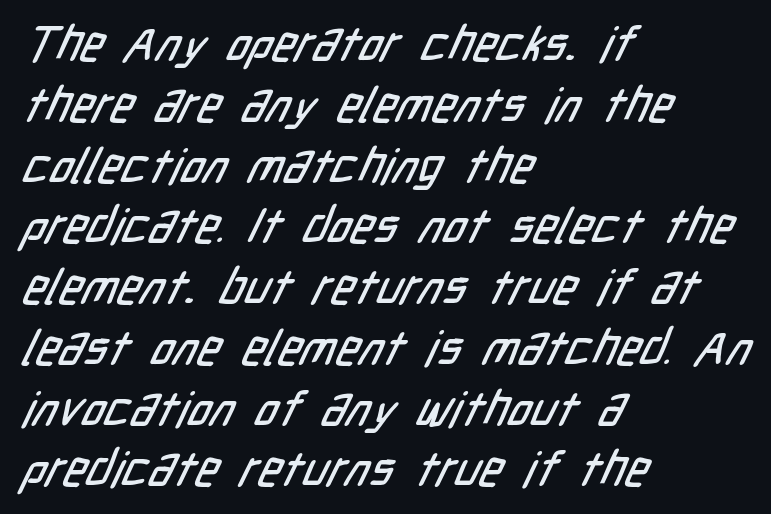
Q: Is the typeface a serif or a sans-serif typeface? A: Sans-serif.
Q: Is the text underlined? A: No.
Q: How is the paragraph aligned? A: Left-aligned.
Q: Is the spacing between letters normal or unusually wide? A: Normal.
Q: Width (condensed, normal, or wide)? A: Condensed.
Q: Stroke contrast? A: Low.
Q: x-height? A: Medium.
Q: Monospaced? A: No.
